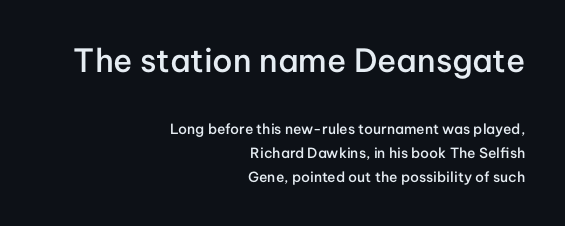
In terms of posture, this sample is upright. Does the bottom block carry the larger type? No, the top block does. The rendering uses a semibold face; strokes are thickened but not to full bold. Check under the words: just untouched page. You could not count columns in this text — the font is proportionally spaced. Classification — sans serif.
